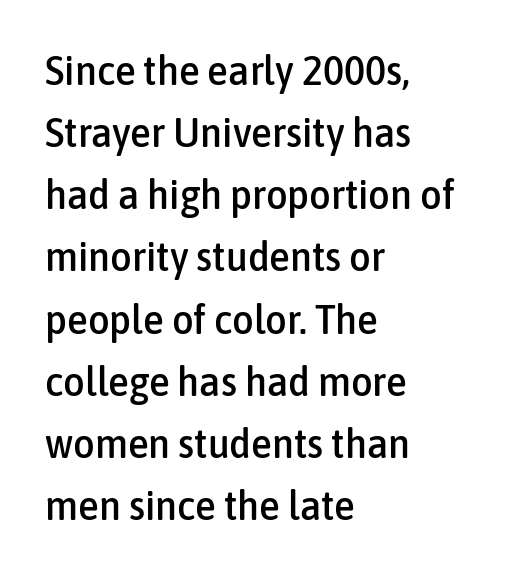
The image shows 42 px condensed sans-serif type, upright; set left-aligned, normal line spacing (1.48x), normal letter spacing, not underlined; low stroke contrast and a medium x-height.
